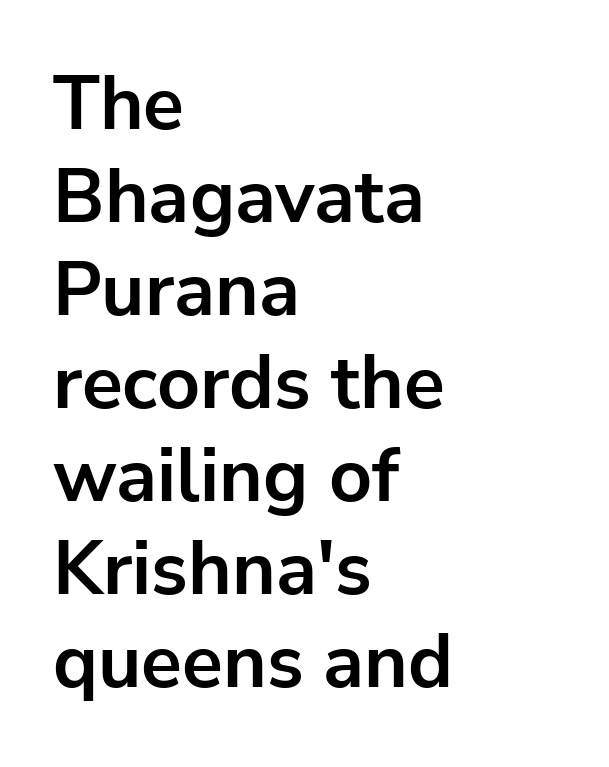
The image shows 75 px bold sans-serif type, upright; set left-aligned, line spacing 1.24x, normal letter spacing, not underlined; low stroke contrast and a medium x-height.
